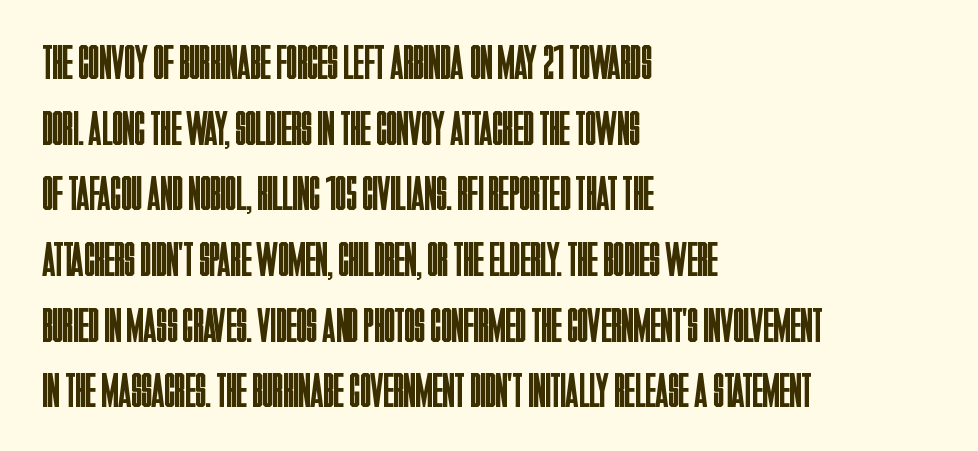
{"serif": "no", "italic": "no", "bold": "no", "weight": "regular", "width": "condensed", "stroke_contrast": "low", "x_height": "large", "monospaced": "no", "underline": "no", "align": "left", "line_spacing": "normal", "line_spacing_ratio": 1.34, "letter_spacing": "normal", "letter_spacing_em": 0.0, "glyph_px": 49}
